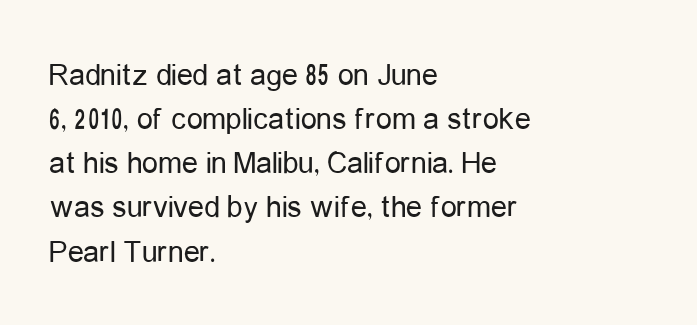
The image shows 32 px regular-weight, condensed sans-serif type, upright; set left-aligned, normal line spacing (1.38x), normal letter spacing, not underlined; low stroke contrast and a medium x-height.
